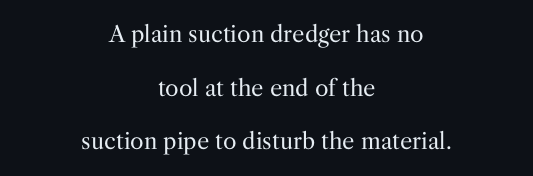
The image shows 22 px text type, upright; set centered, loose line spacing (2.44x), normal letter spacing, not underlined.
